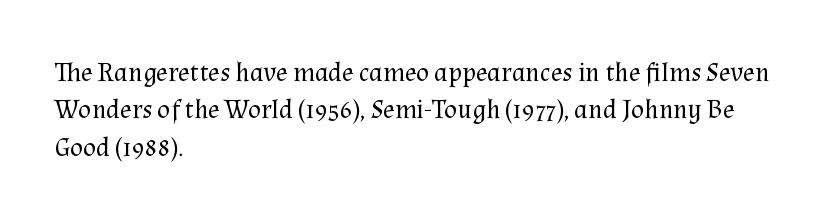
Q: Is the text bold? A: No.
Q: Is the text italic (slanted)? A: No, it is upright.
Q: Is the text underlined? A: No.
Q: How is the paragraph aligned? A: Left-aligned.
Q: Is the spacing between letters normal or unusually wide? A: Normal.
Q: Is the spacing between lines tight, normal or loose? A: Normal.
